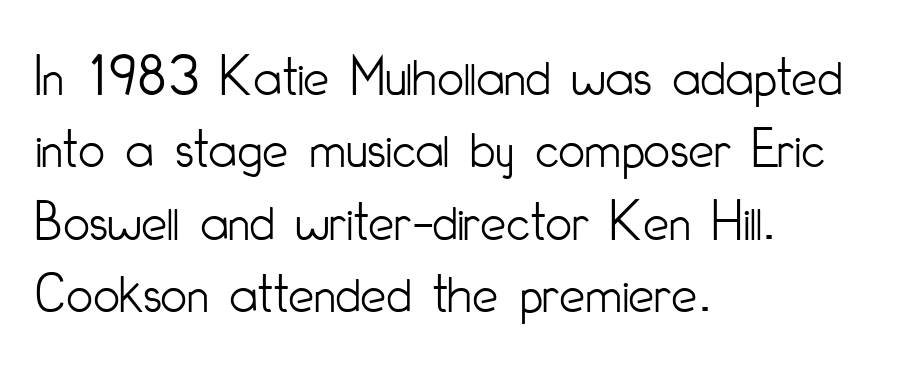
{"serif": "no", "italic": "no", "bold": "no", "weight": "light", "width": "condensed", "stroke_contrast": "low", "x_height": "small", "monospaced": "no", "underline": "no", "align": "left", "line_spacing": "normal", "line_spacing_ratio": 1.25, "letter_spacing": "normal", "letter_spacing_em": 0.0, "glyph_px": 58}
